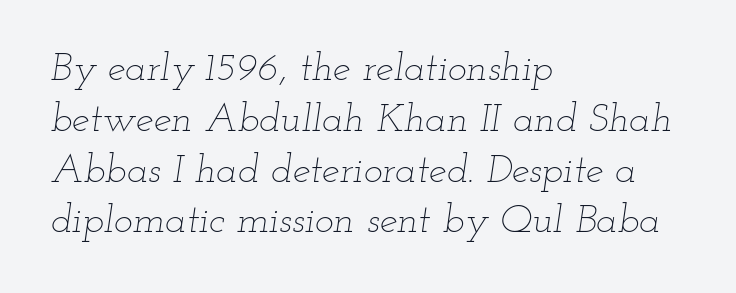
Q: Is the text bold? A: No.
Q: Is the text italic (slanted)? A: Yes, it leans right by about 12 degrees.
Q: Is the text underlined? A: No.
Q: How is the paragraph aligned? A: Left-aligned.
Q: Is the spacing between letters normal or unusually wide? A: Normal.
Q: Is the spacing between lines tight, normal or loose? A: Normal.
Q: Width (condensed, normal, or wide)? A: Wide.
Q: Stroke contrast? A: Low.
Q: x-height? A: Small.
Q: Monospaced? A: No.
